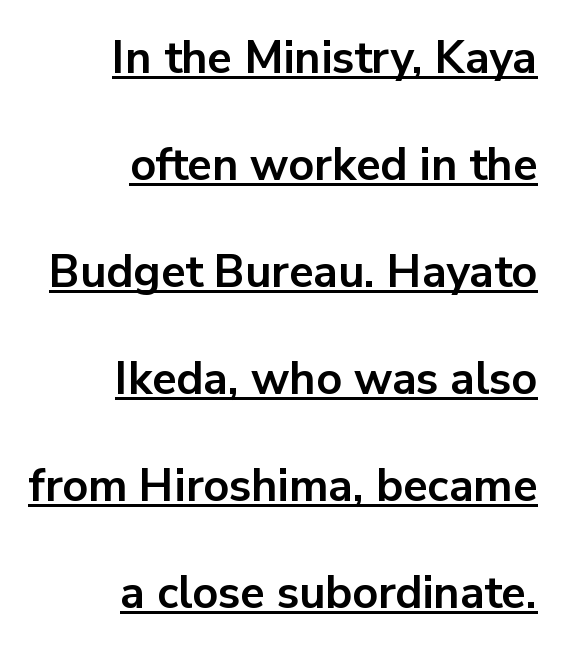
Q: Is the text bold? A: Yes.
Q: Is the text italic (slanted)? A: No, it is upright.
Q: Is the typeface a serif or a sans-serif typeface? A: Sans-serif.
Q: Is the text underlined? A: Yes.
Q: How is the paragraph aligned? A: Right-aligned.
Q: Is the spacing between letters normal or unusually wide? A: Normal.
Q: Is the spacing between lines tight, normal or loose? A: Loose.
Q: Width (condensed, normal, or wide)? A: Normal.
Q: Stroke contrast? A: Low.
Q: x-height? A: Medium.
Q: Monospaced? A: No.
